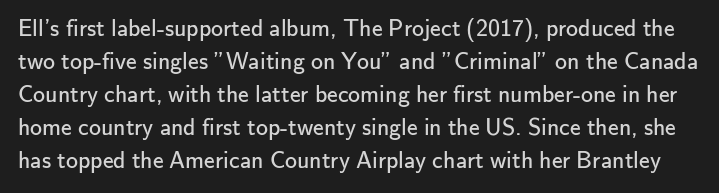
{"italic": "no", "bold": "no", "underline": "no", "line_spacing": "normal", "line_spacing_ratio": 1.38, "letter_spacing": "normal", "letter_spacing_em": 0.0, "glyph_px": 24}
